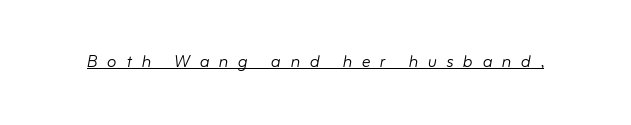
Q: Is the text bold? A: No.
Q: Is the text italic (slanted)? A: Yes, it leans right by about 10 degrees.
Q: Is the text underlined? A: Yes.
Q: Is the spacing between letters normal or unusually wide? A: Unusually wide.
